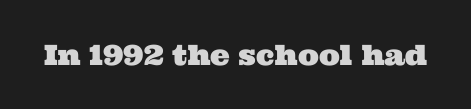
{"serif": "yes", "width": "wide", "stroke_contrast": "medium", "x_height": "medium", "monospaced": "no", "underline": "no", "letter_spacing": "normal", "letter_spacing_em": 0.0, "glyph_px": 28}
